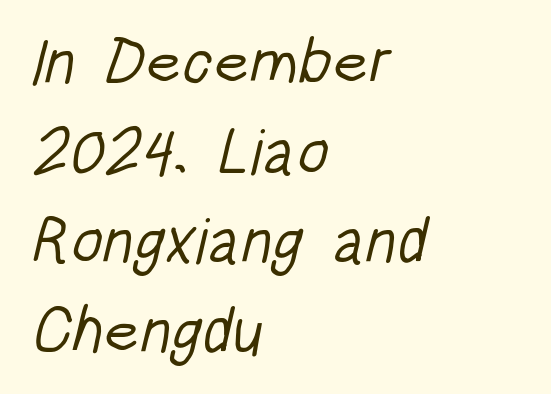
The image shows 64 px light, condensed sans-serif type; set left-aligned, normal line spacing (1.4x), normal letter spacing, not underlined; low stroke contrast and a large x-height.
